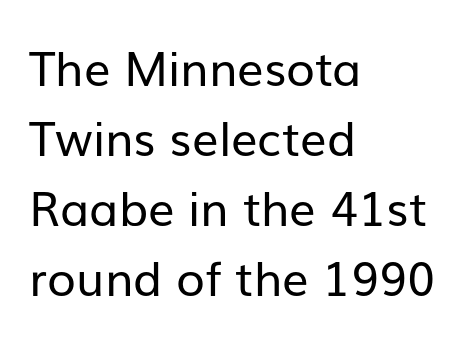
Horizontal bands of white between lines are of average thickness. The glyphs are unaccompanied by any horizontal stroke below them. Note the varied advance widths — an 'i' is clearly narrower than an 'm'. The typesetter chose a ragged-right arrangement here. Nope, not italic — everything's standing straight.
